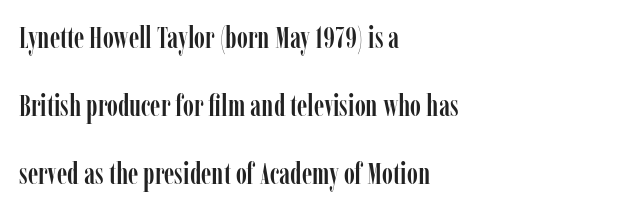
Q: Is the text italic (slanted)? A: No, it is upright.
Q: Is the typeface a serif or a sans-serif typeface? A: Serif.
Q: Is the text underlined? A: No.
Q: How is the paragraph aligned? A: Left-aligned.
Q: Is the spacing between letters normal or unusually wide? A: Normal.
Q: Is the spacing between lines tight, normal or loose? A: Loose.
Q: Width (condensed, normal, or wide)? A: Condensed.
Q: Stroke contrast? A: Low.
Q: x-height? A: Medium.
Q: Monospaced? A: No.
